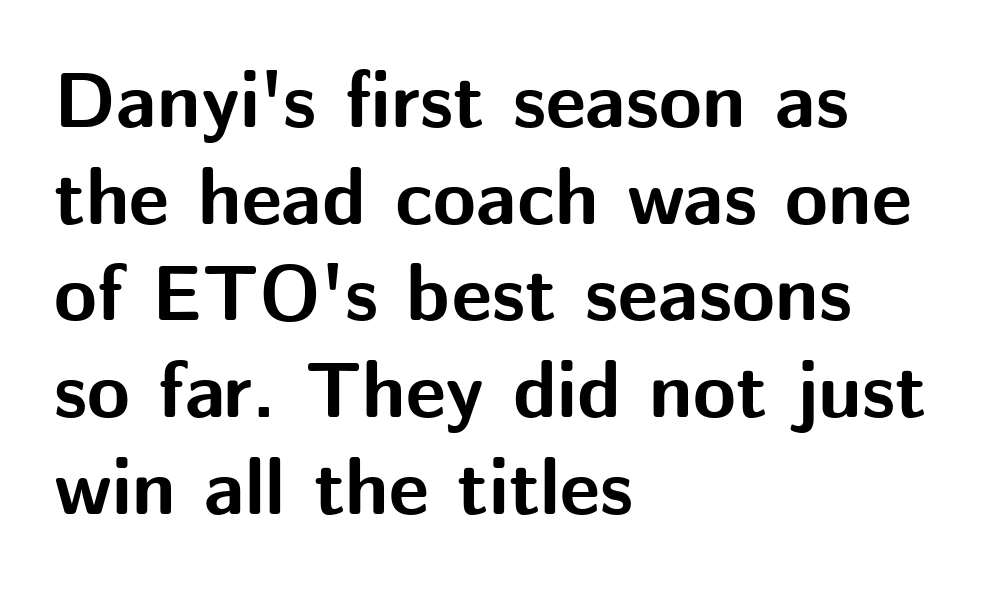
Q: Is the text bold? A: Yes.
Q: Is the text italic (slanted)? A: No, it is upright.
Q: Is the typeface a serif or a sans-serif typeface? A: Sans-serif.
Q: Is the text underlined? A: No.
Q: How is the paragraph aligned? A: Left-aligned.
Q: Is the spacing between letters normal or unusually wide? A: Normal.
Q: Width (condensed, normal, or wide)? A: Normal.
Q: Stroke contrast? A: Medium.
Q: x-height? A: Medium.
Q: Monospaced? A: No.
